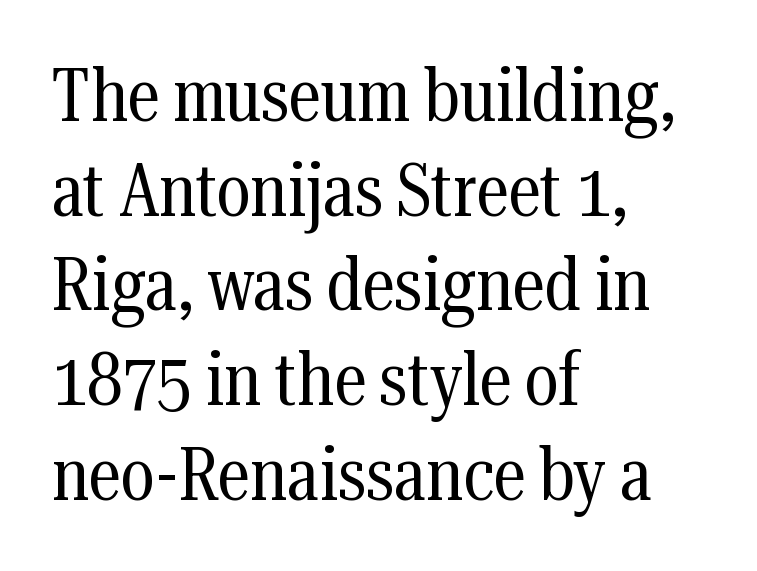
The face used here is proportionally spaced, like ordinary book or web type. In terms of letterform style, serifs are clearly present. These lines sit exactly where default settings would place them. This reads as an unemphasized weight, regular at the heaviest.
